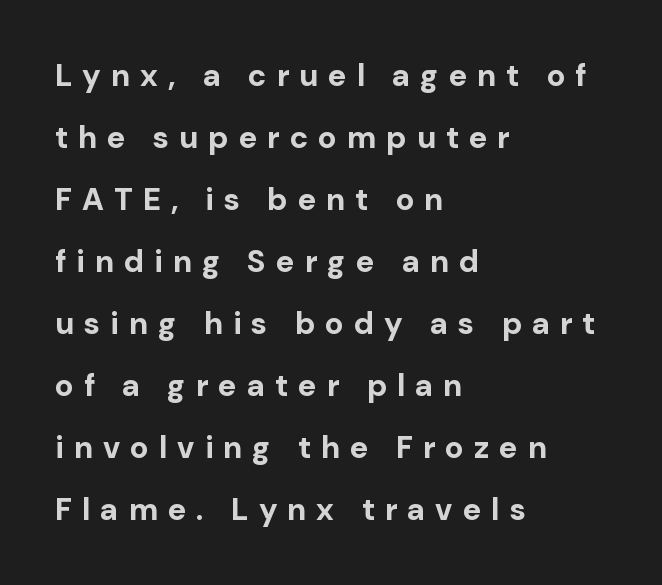
The image shows 31 px bold sans-serif type, upright; set left-aligned, loose line spacing (2.0x), unusually wide letter spacing (+0.33 em), not underlined; low stroke contrast and a medium x-height.
